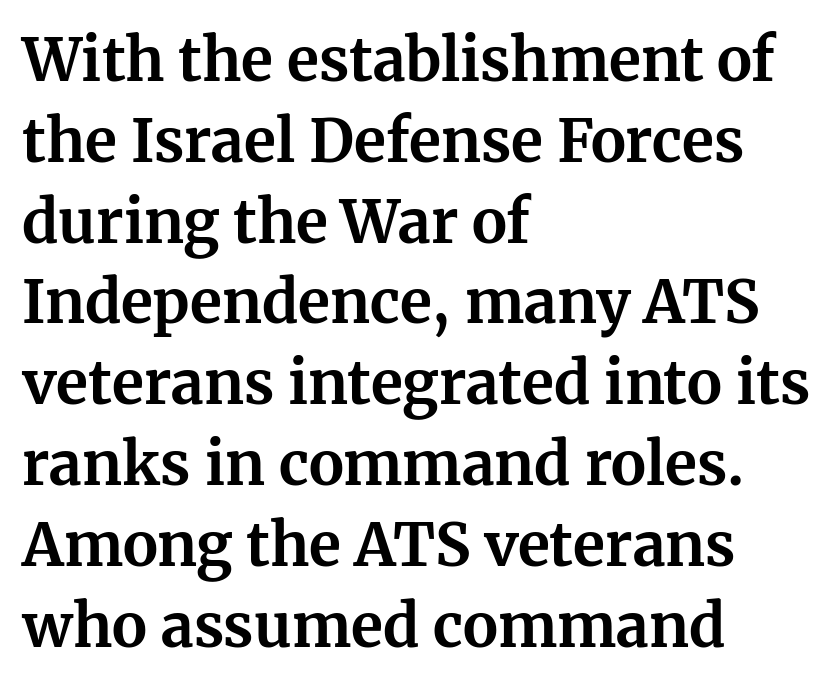
{"serif": "yes", "italic": "no", "bold": "yes", "weight": "bold", "width": "normal", "stroke_contrast": "medium", "x_height": "medium", "monospaced": "no", "underline": "no", "align": "left", "line_spacing": "normal", "line_spacing_ratio": 1.37, "letter_spacing": "normal", "letter_spacing_em": 0.0, "glyph_px": 59}
